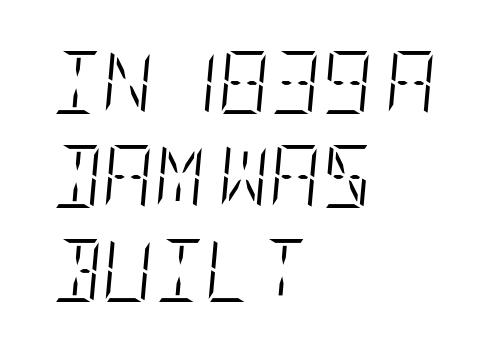
Q: Is the text bold? A: No.
Q: Is the text italic (slanted)? A: Yes, it leans right by about 5 degrees.
Q: Is the text underlined? A: No.
Q: How is the paragraph aligned? A: Left-aligned.
Q: Is the spacing between letters normal or unusually wide? A: Normal.
Q: Is the spacing between lines tight, normal or loose? A: Normal.
Q: Width (condensed, normal, or wide)? A: Condensed.
Q: Stroke contrast? A: Low.
Q: x-height? A: Large.
